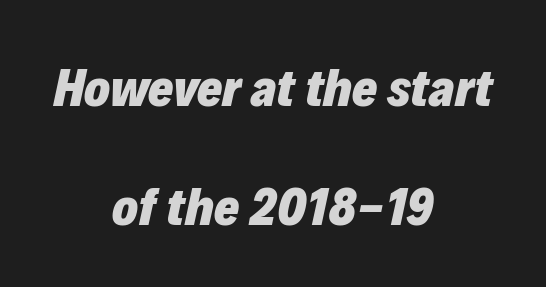
Q: Is the text bold? A: Yes.
Q: Is the text italic (slanted)? A: Yes, it leans right by about 12 degrees.
Q: Is the text underlined? A: No.
Q: How is the paragraph aligned? A: Centered.
Q: Is the spacing between letters normal or unusually wide? A: Normal.
Q: Is the spacing between lines tight, normal or loose? A: Loose.
Q: Width (condensed, normal, or wide)? A: Normal.
Q: Stroke contrast? A: Low.
Q: x-height? A: Medium.
Q: Monospaced? A: No.
